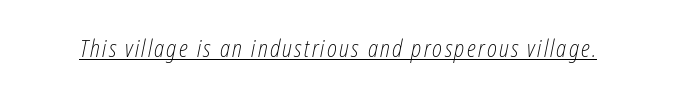
Think standard paragraph weight, or any step lighter than that. Looking at the ascenders, they clearly lean. Does a line run under the words? Yes, clearly.
